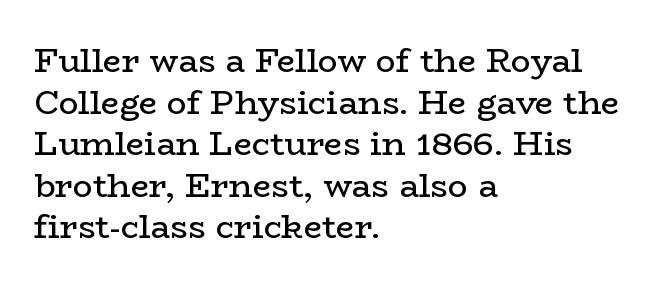
The image shows 33 px regular-weight, wide serif type, upright; set left-aligned, normal line spacing (1.26x), normal letter spacing, not underlined; low stroke contrast and a medium x-height.
